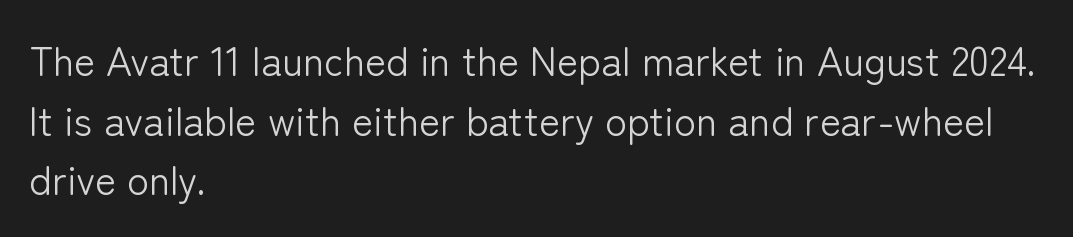
Q: Is the text bold? A: No.
Q: Is the text italic (slanted)? A: No, it is upright.
Q: Is the typeface a serif or a sans-serif typeface? A: Sans-serif.
Q: Is the text underlined? A: No.
Q: How is the paragraph aligned? A: Left-aligned.
Q: Is the spacing between letters normal or unusually wide? A: Normal.
Q: Is the spacing between lines tight, normal or loose? A: Normal.
Q: Width (condensed, normal, or wide)? A: Normal.
Q: Stroke contrast? A: Low.
Q: x-height? A: Medium.
Q: Monospaced? A: No.
